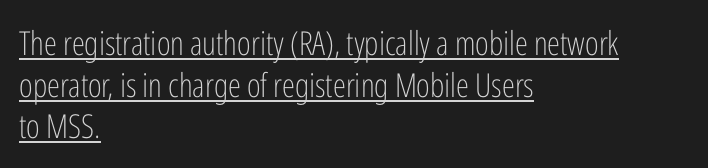
{"serif": "no", "italic": "no", "bold": "no", "weight": "light", "width": "condensed", "stroke_contrast": "low", "x_height": "medium", "monospaced": "no", "underline": "yes", "align": "left", "line_spacing": "normal", "line_spacing_ratio": 1.26, "letter_spacing": "normal", "letter_spacing_em": 0.0, "glyph_px": 33}
